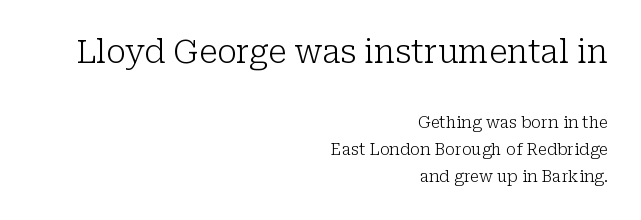
The designer gave the opening block more size than the closing block. Heaviness? Minimal to ordinary, like unemphasized prose. The rendering keeps characters at their native spacing. The string is rendered with underlining switched off. Every stem runs plumb, perpendicular to the baseline. Alignment: flush right.
